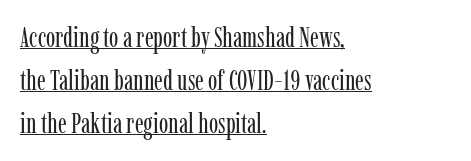
Somebody hit Ctrl+U on this one — the words are underlined. Horizontal bands of white between lines are of average thickness. These lines keep a tight, regular rhythm from letter to letter. Varying glyph widths throughout — classic text-font behaviour.
